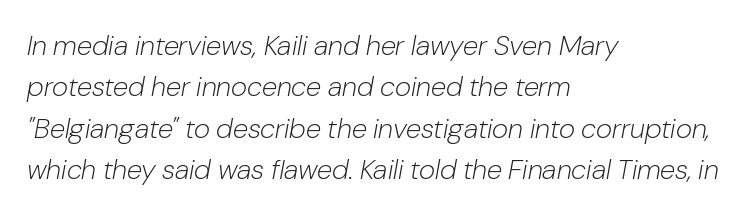
Descenders hang freely into open space. Think of a printed novel: that variable character pitch is what you see here. A typesetter would call this leading conventional body-copy spacing. Italic: yes, the glyphs are oblique.
